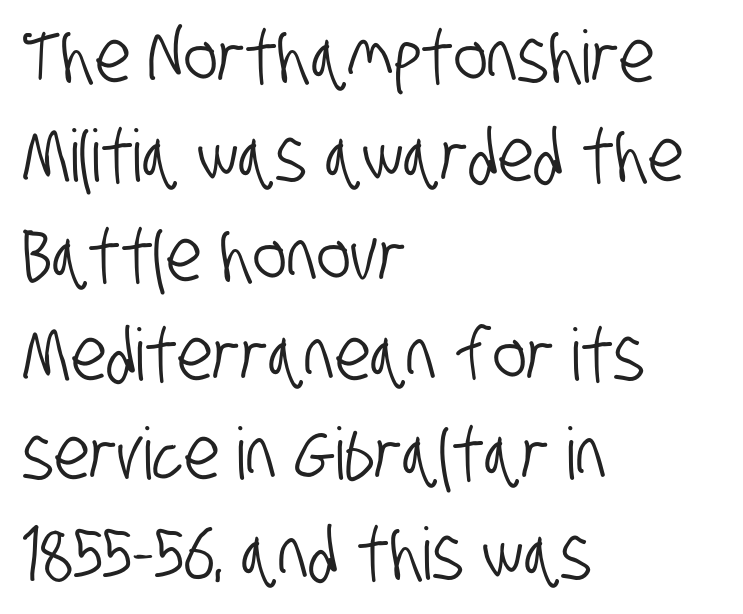
Q: Is the typeface a serif or a sans-serif typeface? A: Sans-serif.
Q: Is the text underlined? A: No.
Q: How is the paragraph aligned? A: Left-aligned.
Q: Is the spacing between letters normal or unusually wide? A: Normal.
Q: Is the spacing between lines tight, normal or loose? A: Normal.
Q: Width (condensed, normal, or wide)? A: Condensed.
Q: Stroke contrast? A: Low.
Q: x-height? A: Large.
Q: Monospaced? A: No.
